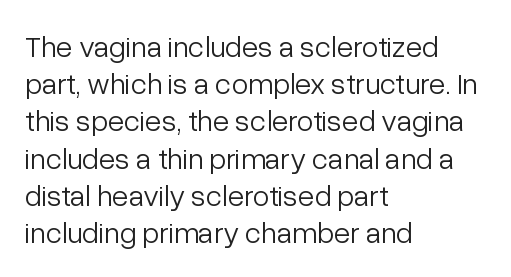
Q: Is the text bold? A: No.
Q: Is the text italic (slanted)? A: No, it is upright.
Q: Is the typeface a serif or a sans-serif typeface? A: Sans-serif.
Q: Is the text underlined? A: No.
Q: How is the paragraph aligned? A: Left-aligned.
Q: Is the spacing between letters normal or unusually wide? A: Normal.
Q: Width (condensed, normal, or wide)? A: Normal.
Q: Stroke contrast? A: Low.
Q: x-height? A: Medium.
Q: Monospaced? A: No.
